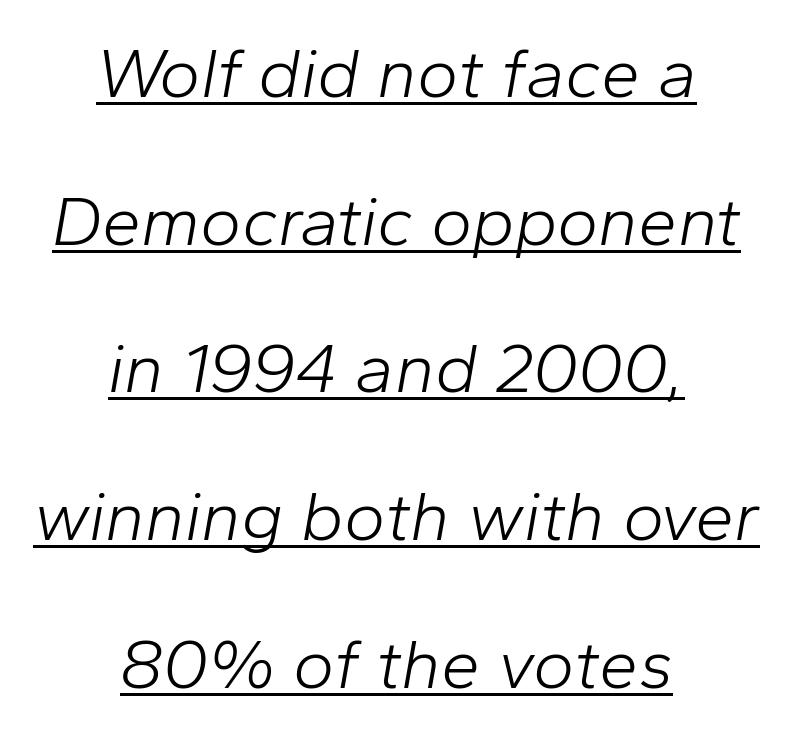
The image shows 70 px light type, italic (leaning right); set centered, loose line spacing (2.11x), normal letter spacing, underlined; low stroke contrast and a medium x-height.
